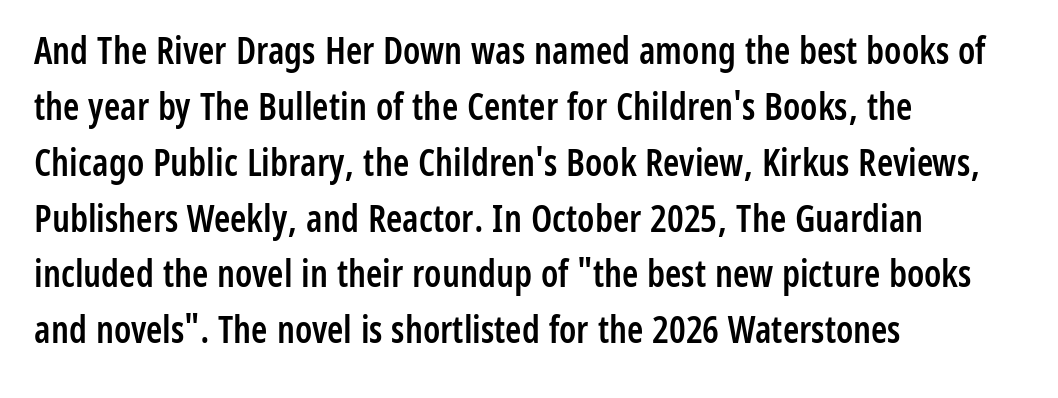
Q: Is the text bold? A: Semi-bold.
Q: Is the text italic (slanted)? A: No, it is upright.
Q: Is the typeface a serif or a sans-serif typeface? A: Sans-serif.
Q: Is the text underlined? A: No.
Q: How is the paragraph aligned? A: Left-aligned.
Q: Is the spacing between letters normal or unusually wide? A: Normal.
Q: Is the spacing between lines tight, normal or loose? A: Normal.
Q: Width (condensed, normal, or wide)? A: Condensed.
Q: Stroke contrast? A: Low.
Q: x-height? A: Medium.
Q: Monospaced? A: No.
